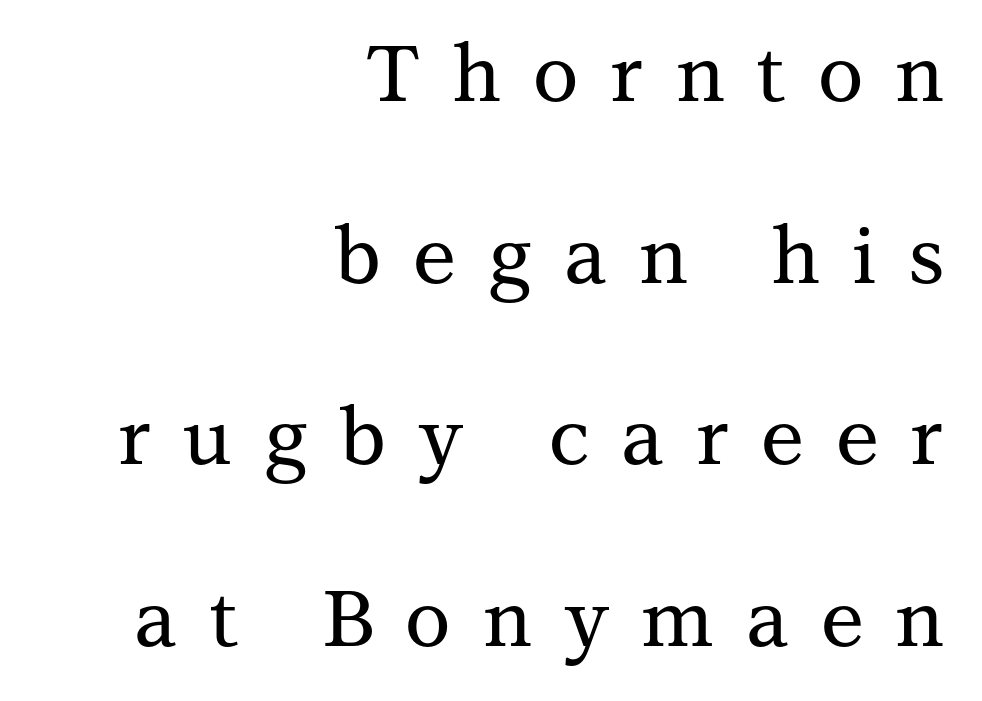
{"serif": "yes", "italic": "no", "width": "normal", "stroke_contrast": "medium", "x_height": "medium", "monospaced": "no", "underline": "no", "align": "right", "line_spacing": "loose", "line_spacing_ratio": 2.33, "letter_spacing": "wide", "letter_spacing_em": 0.41, "glyph_px": 78}
